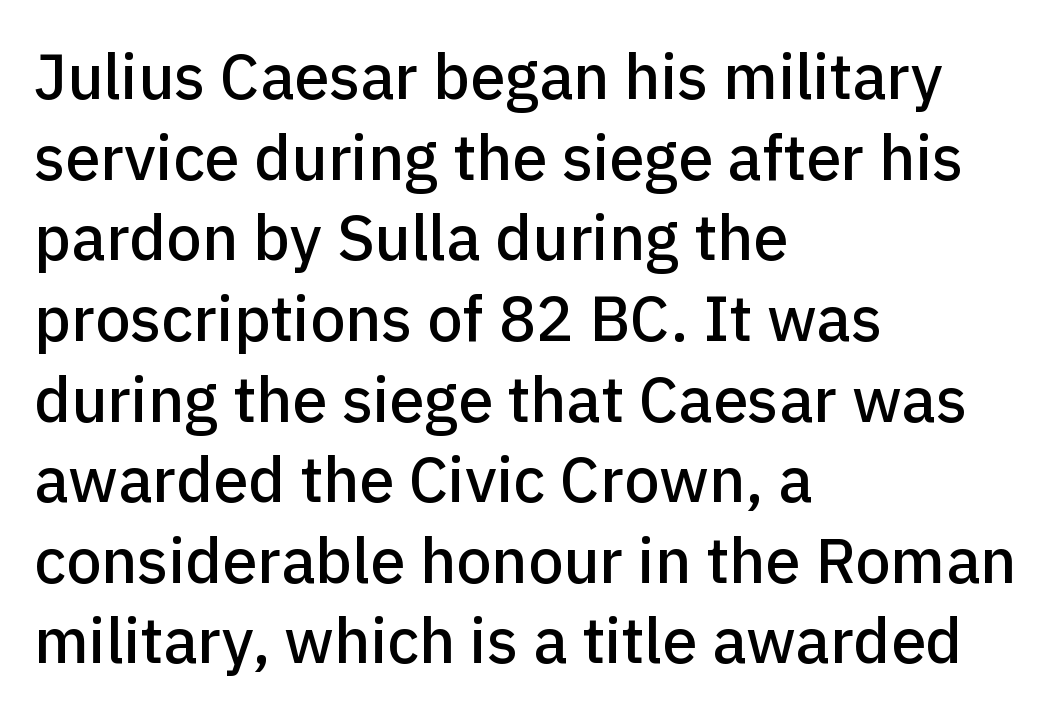
The image shows 63 px sans-serif type, upright; set left-aligned, normal line spacing (1.28x), normal letter spacing, not underlined; low stroke contrast and a medium x-height.
